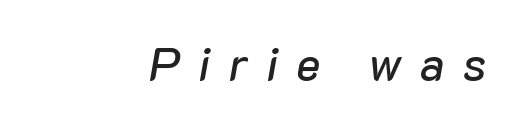
Loose tracking; the words dissolve into strings of separated letters. Any mark beneath the type? The region is blank. Slant detected: the letters are inclined. Spacing verdict: proportional, widths tailored to each character. The paragraph has a hard right edge and a soft left edge.
